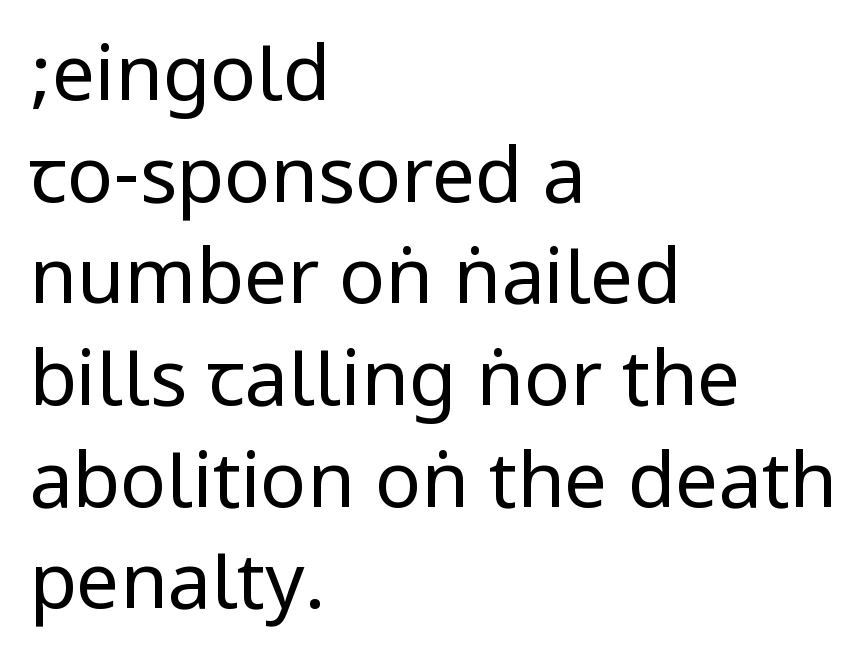
The image shows 77 px regular-weight, condensed sans-serif type, upright; set left-aligned, normal line spacing (1.32x), normal letter spacing, not underlined; low stroke contrast.
